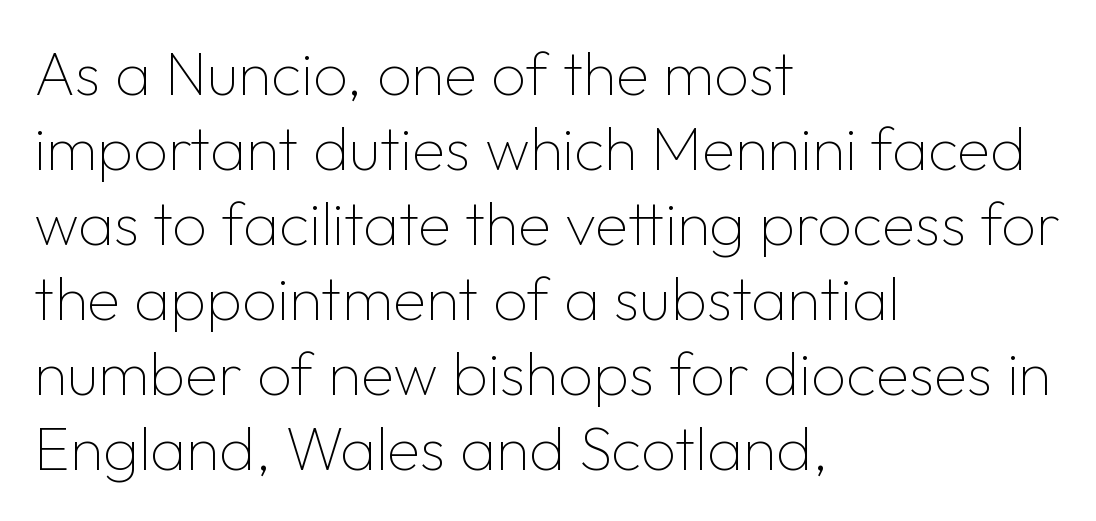
{"serif": "no", "italic": "no", "bold": "no", "weight": "thin", "width": "normal", "stroke_contrast": "low", "x_height": "medium", "monospaced": "no", "underline": "no", "align": "left", "line_spacing_ratio": 1.23, "letter_spacing": "normal", "letter_spacing_em": 0.0, "glyph_px": 61}
